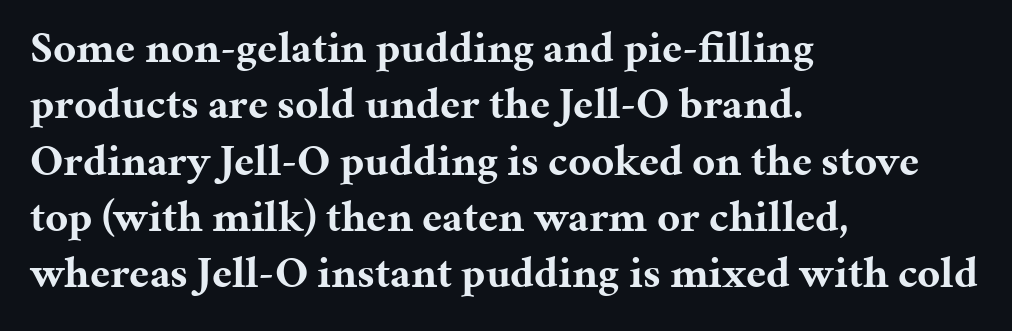
The lines in this sample share a left origin and differ only in where they stop. In terms of leading, this rendering sits right in the middle. Descenders are the only things crossing below the line. Weight check: bold — yes, fully. These lines were composed using upright roman letters. Stroke terminals: seriffed.
